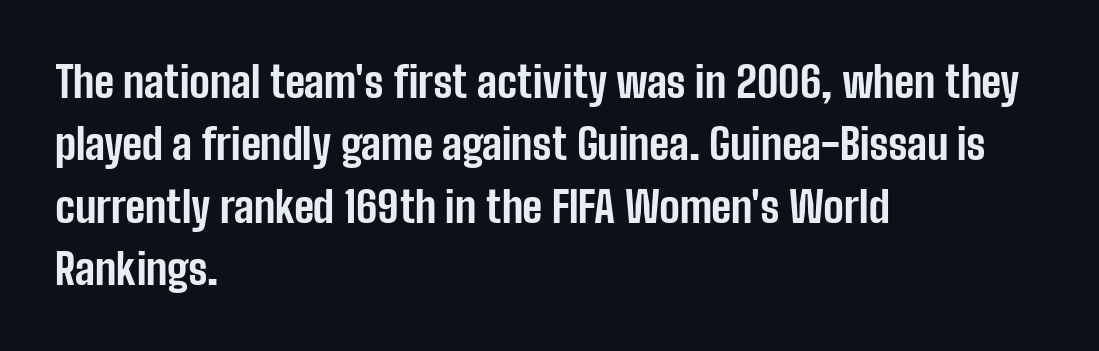
Q: Is the text bold? A: Yes.
Q: Is the text italic (slanted)? A: No, it is upright.
Q: Is the typeface a serif or a sans-serif typeface? A: Sans-serif.
Q: Is the text underlined? A: No.
Q: How is the paragraph aligned? A: Left-aligned.
Q: Is the spacing between letters normal or unusually wide? A: Normal.
Q: Is the spacing between lines tight, normal or loose? A: Normal.
Q: Width (condensed, normal, or wide)? A: Condensed.
Q: Stroke contrast? A: Low.
Q: x-height? A: Medium.
Q: Monospaced? A: No.
